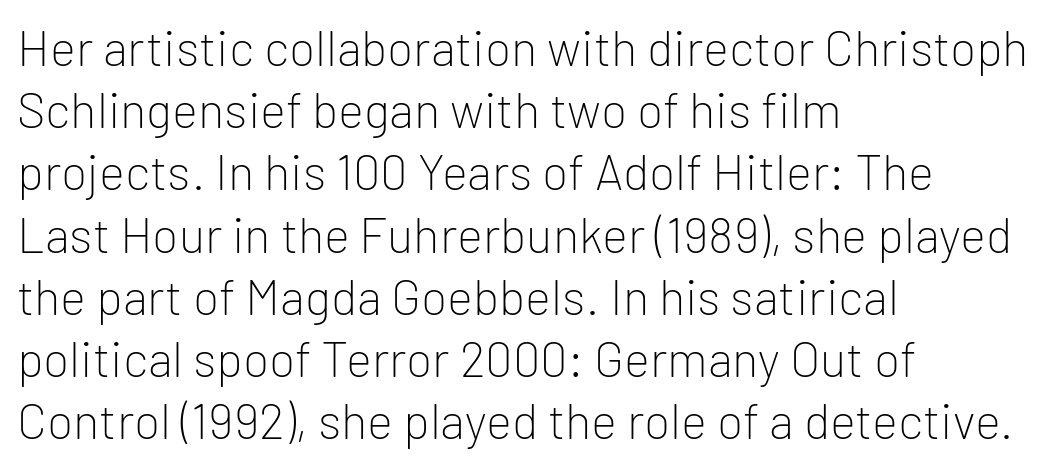
Q: Is the text bold? A: No.
Q: Is the text italic (slanted)? A: No, it is upright.
Q: Is the typeface a serif or a sans-serif typeface? A: Sans-serif.
Q: Is the text underlined? A: No.
Q: How is the paragraph aligned? A: Left-aligned.
Q: Is the spacing between letters normal or unusually wide? A: Normal.
Q: Is the spacing between lines tight, normal or loose? A: Normal.
Q: Width (condensed, normal, or wide)? A: Normal.
Q: Stroke contrast? A: Low.
Q: x-height? A: Medium.
Q: Monospaced? A: No.
